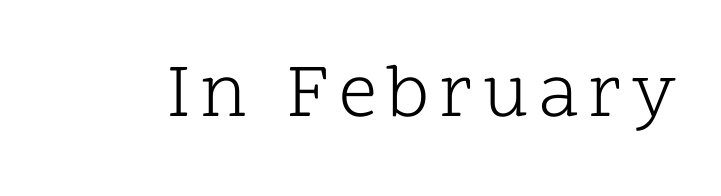
The strokes carry an ordinary text weight at most. In terms of posture, this sample is upright. Check where the strokes stop: tiny serifs finish them off. Has an underline been added? It has not. Do the characters align in a grid? No, the font is proportional.
